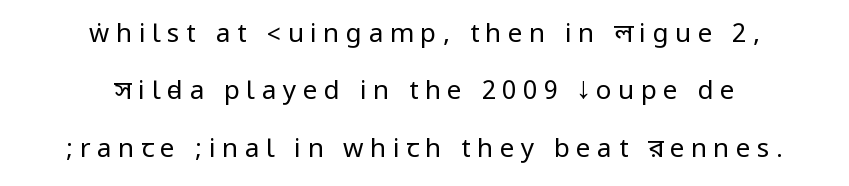
{"italic": "no", "bold": "no", "underline": "no", "align": "center", "line_spacing": "loose", "line_spacing_ratio": 2.21, "letter_spacing": "wide", "letter_spacing_em": 0.25, "glyph_px": 26}
